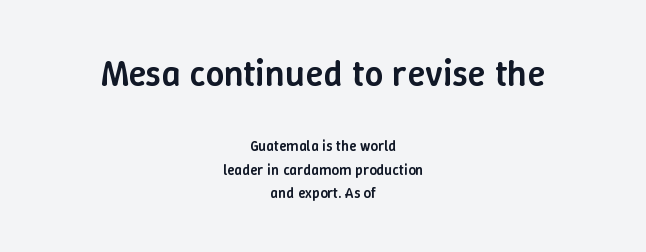
The image shows 37 px semibold type, upright; set centered, normal line spacing (1.56x), normal letter spacing, not underlined; the first (top) block is 2.47x larger; low stroke contrast and a medium x-height.
